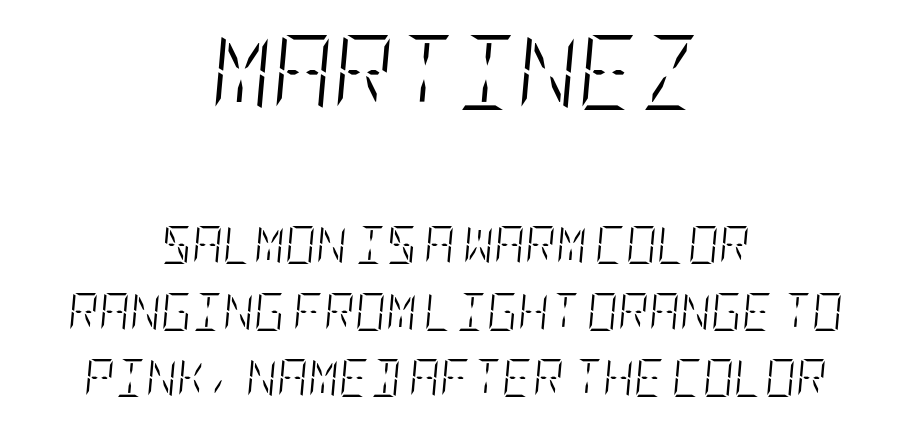
The baseline area is clear. The axis of the letterforms is tilted away from vertical. One-word summary of the alignment: center. The letters in the upper block stand taller than those in the block below. The type is set solid horizontally, with unmodified tracking. The passage shown is not bold in any degree.
